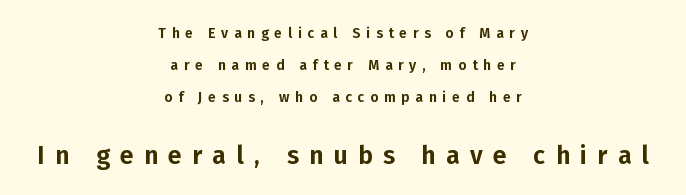
{"italic": "no", "underline": "no", "align": "center", "line_spacing": "loose", "line_spacing_ratio": 2.28, "letter_spacing": "wide", "letter_spacing_em": 0.41, "larger_block": "second", "size_ratio": 1.79, "glyph_px": 25}
